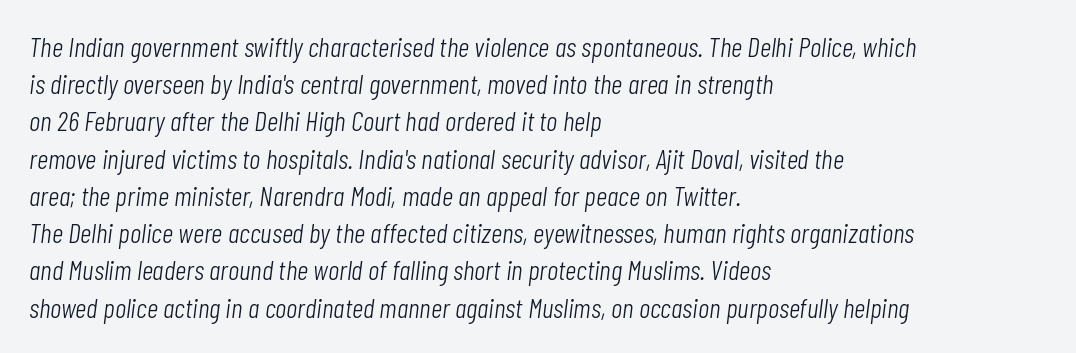
A typesetter would call this proportional, since set widths differ per character. The text carries the slant typical of an italic or oblique font. Weight class: somewhere from thin through regular. The face used here is rendered with its standard letterfit. If you drew a ruler down the left edge, every line would touch it.
